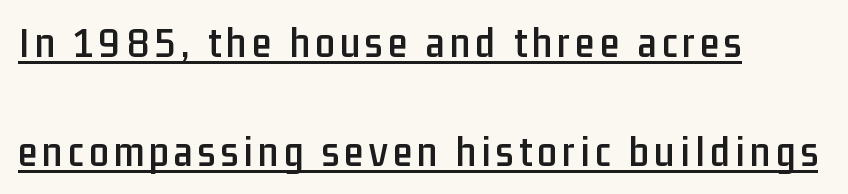
{"serif": "no", "italic": "no", "width": "condensed", "stroke_contrast": "low", "x_height": "medium", "monospaced": "no", "underline": "yes", "align": "left", "line_spacing": "loose", "line_spacing_ratio": 2.48, "glyph_px": 44}
